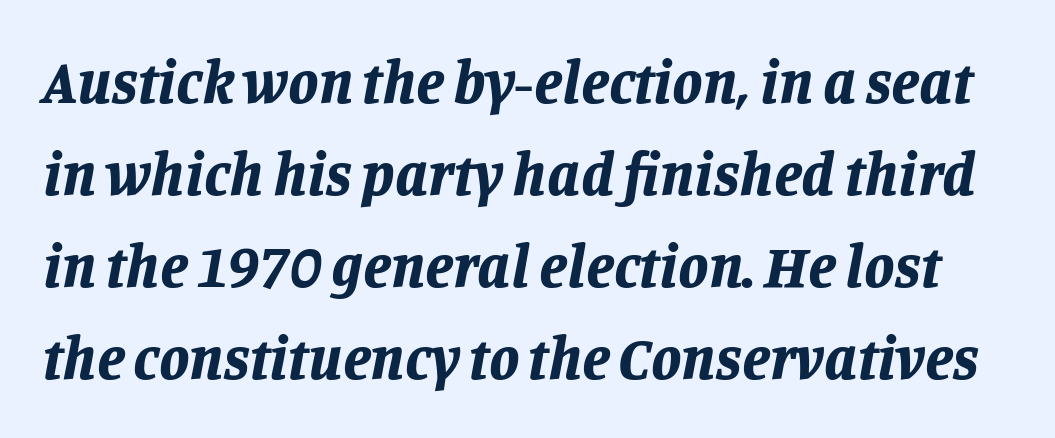
The image shows 61 px bold type, italic (leaning right); set normal line spacing (1.51x), normal letter spacing, not underlined; low stroke contrast and a large x-height.
